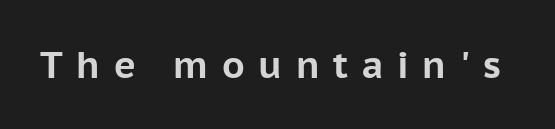
The face used here is a sans, in the tradition of grotesques and geometrics. The passage shown is typed in a proportional face where columns would drift. Beneath every word, the page is bare. The passage shown is emphatically bold. Caption: expanded tracking, letters set apart. The axis of the letterforms is exactly vertical.
